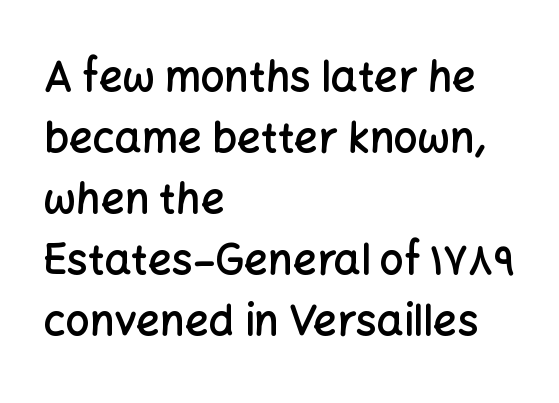
Q: Is the text bold? A: Semi-bold.
Q: Is the text italic (slanted)? A: No, it is upright.
Q: Is the typeface a serif or a sans-serif typeface? A: Sans-serif.
Q: Is the text underlined? A: No.
Q: How is the paragraph aligned? A: Left-aligned.
Q: Is the spacing between letters normal or unusually wide? A: Normal.
Q: Is the spacing between lines tight, normal or loose? A: Normal.
Q: Width (condensed, normal, or wide)? A: Normal.
Q: Stroke contrast? A: Low.
Q: x-height? A: Medium.
Q: Monospaced? A: No.
